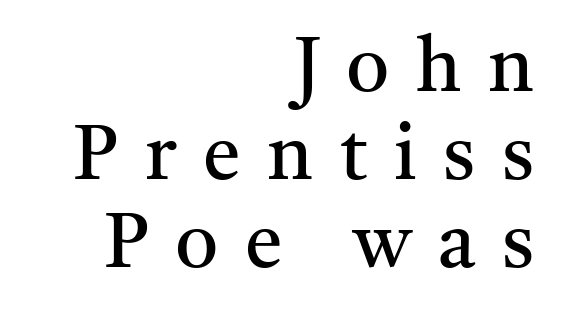
{"serif": "yes", "italic": "no", "bold": "no", "weight": "regular", "width": "normal", "stroke_contrast": "medium", "x_height": "medium", "monospaced": "no", "underline": "no", "align": "right", "line_spacing_ratio": 1.16, "letter_spacing": "wide", "letter_spacing_em": 0.35, "glyph_px": 76}
